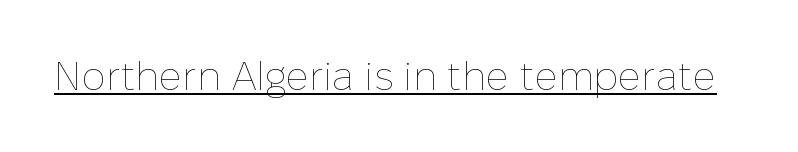
The image shows 40 px thin type, upright; set normal letter spacing, underlined; low stroke contrast and a medium x-height.
